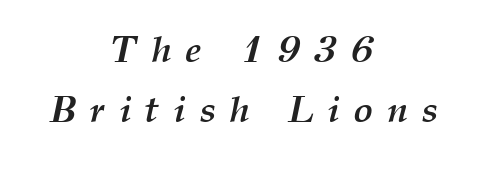
Q: Is the text bold? A: Yes.
Q: Is the text italic (slanted)? A: Yes, it leans right by about 12 degrees.
Q: Is the text underlined? A: No.
Q: How is the paragraph aligned? A: Centered.
Q: Is the spacing between letters normal or unusually wide? A: Unusually wide.
Q: Is the spacing between lines tight, normal or loose? A: Normal.
Q: Width (condensed, normal, or wide)? A: Normal.
Q: Stroke contrast? A: Medium.
Q: x-height? A: Medium.
Q: Monospaced? A: No.
